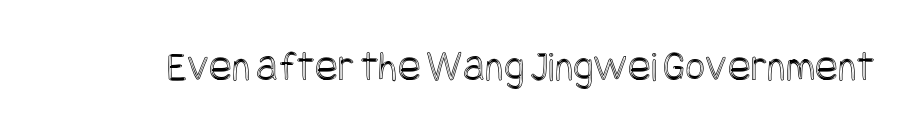
Descenders are the only things crossing below the line. The horizontal fit of the characters is conventional and even. The font's upright variant was chosen for this text.
